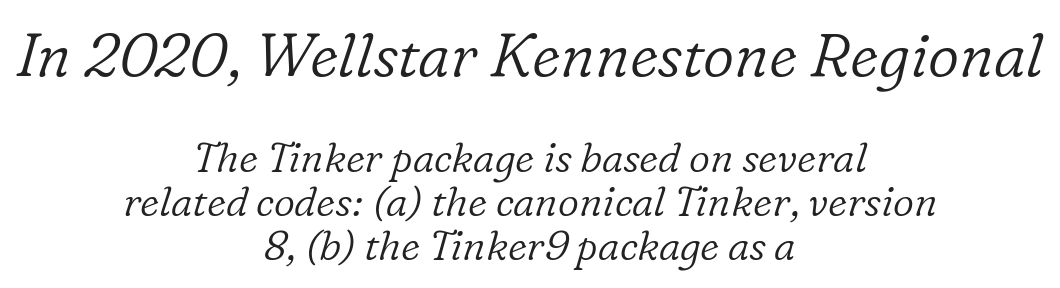
A bare baseline throughout the passage. The lines are quadded center. Which chunk is bigger? The first one — the top block dwarfs the bottom. The letters are slanted; this is an italic face.
